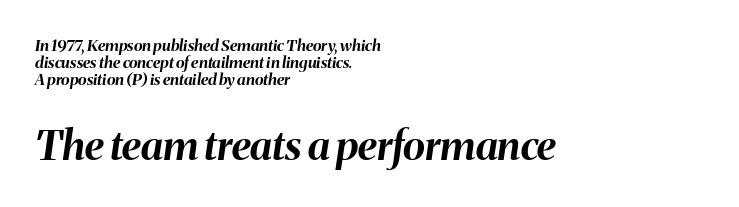
Q: Is the text bold? A: Yes.
Q: Is the text italic (slanted)? A: Yes, it leans right by about 8 degrees.
Q: Is the text underlined? A: No.
Q: How is the paragraph aligned? A: Left-aligned.
Q: Is the spacing between letters normal or unusually wide? A: Normal.
Q: Is the spacing between lines tight, normal or loose? A: Tight.
Q: Which block of text is set in a larger size, the first (top) or the second (bottom)? A: The second (bottom) one.
Q: Width (condensed, normal, or wide)? A: Normal.
Q: Stroke contrast? A: Medium.
Q: x-height? A: Medium.
Q: Monospaced? A: No.
